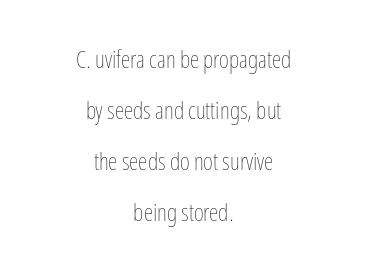
{"italic": "no", "bold": "no", "underline": "no", "align": "center", "line_spacing": "loose", "line_spacing_ratio": 2.12, "letter_spacing": "normal", "letter_spacing_em": 0.0, "glyph_px": 24}
